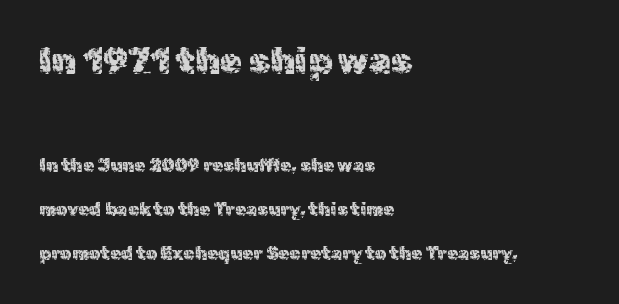
Q: Is the text bold? A: No.
Q: Is the text italic (slanted)? A: No, it is upright.
Q: Is the typeface a serif or a sans-serif typeface? A: Sans-serif.
Q: Is the text underlined? A: No.
Q: How is the paragraph aligned? A: Left-aligned.
Q: Is the spacing between letters normal or unusually wide? A: Normal.
Q: Is the spacing between lines tight, normal or loose? A: Loose.
Q: Which block of text is set in a larger size, the first (top) or the second (bottom)? A: The first (top) one.
Q: Width (condensed, normal, or wide)? A: Normal.
Q: x-height? A: Medium.
Q: Monospaced? A: No.
